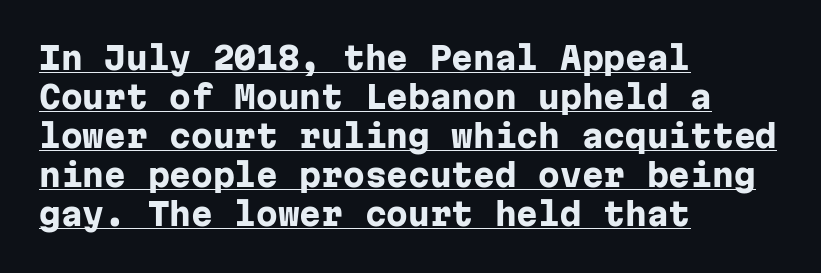
{"serif": "no", "italic": "no", "bold": "yes", "weight": "heavy", "width": "normal", "stroke_contrast": "low", "x_height": "medium", "monospaced": "yes", "underline": "yes", "align": "left", "line_spacing": "normal", "line_spacing_ratio": 1.26, "letter_spacing": "normal", "letter_spacing_em": 0.0, "glyph_px": 31}
